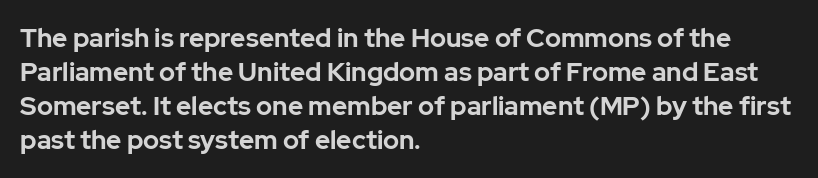
Typeset ragged right — the left edge is the straight one. Words float on clear page, feet unadorned. Vertically, the passage feels balanced, rows spaced as you'd expect. This sample uses plain, unmodified letter spacing. Summary of weight: heavy, a full bold. Characters remain perfectly vertical along every line.
